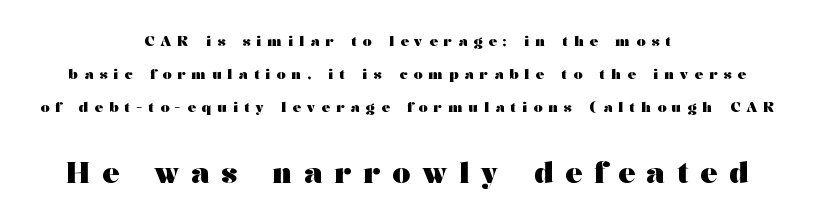
{"serif": "yes", "italic": "no", "bold": "yes", "weight": "heavy", "width": "wide", "stroke_contrast": "medium", "x_height": "medium", "monospaced": "no", "underline": "no", "align": "center", "line_spacing": "loose", "line_spacing_ratio": 2.36, "letter_spacing": "wide", "letter_spacing_em": 0.43, "larger_block": "second", "size_ratio": 2.0, "glyph_px": 28}
